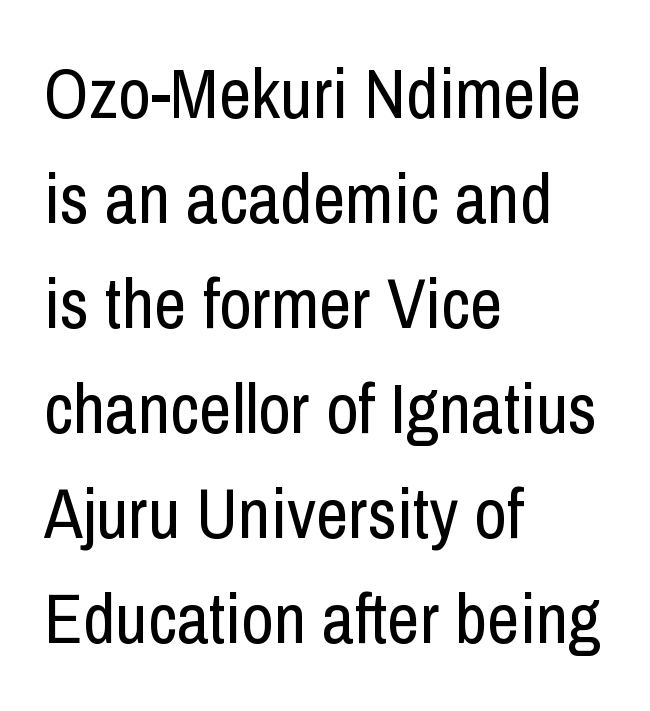
Q: Is the text bold? A: No.
Q: Is the text italic (slanted)? A: No, it is upright.
Q: Is the typeface a serif or a sans-serif typeface? A: Sans-serif.
Q: Is the text underlined? A: No.
Q: How is the paragraph aligned? A: Left-aligned.
Q: Is the spacing between letters normal or unusually wide? A: Normal.
Q: Is the spacing between lines tight, normal or loose? A: Normal.
Q: Width (condensed, normal, or wide)? A: Condensed.
Q: Stroke contrast? A: Low.
Q: x-height? A: Medium.
Q: Monospaced? A: No.
